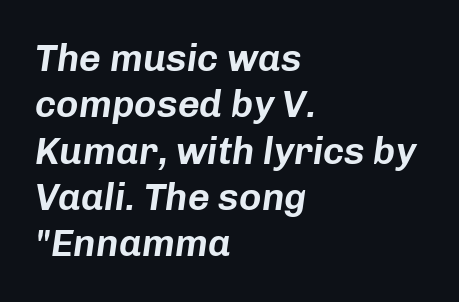
Q: Is the text italic (slanted)? A: Yes, it leans right by about 8 degrees.
Q: Is the text underlined? A: No.
Q: How is the paragraph aligned? A: Left-aligned.
Q: Is the spacing between letters normal or unusually wide? A: Normal.
Q: Width (condensed, normal, or wide)? A: Normal.
Q: Stroke contrast? A: Low.
Q: x-height? A: Medium.
Q: Monospaced? A: No.
